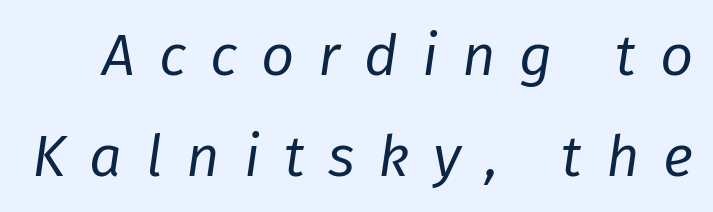
{"italic": "yes", "lean": "right", "slant_degrees": 8, "bold": "no", "weight": "regular", "width": "normal", "stroke_contrast": "low", "x_height": "medium", "monospaced": "no", "underline": "no", "line_spacing_ratio": 1.74, "letter_spacing": "wide", "letter_spacing_em": 0.41, "glyph_px": 58}
